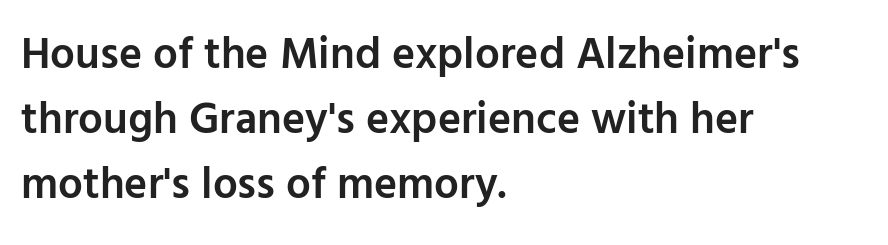
The image shows 44 px semibold sans-serif type, upright; set left-aligned, normal line spacing (1.48x), normal letter spacing, not underlined; low stroke contrast and a medium x-height.
